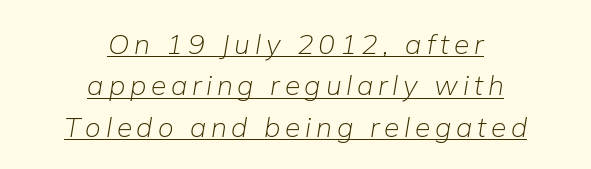
Q: Is the text bold? A: No.
Q: Is the text italic (slanted)? A: Yes, it leans right by about 9 degrees.
Q: Is the text underlined? A: Yes.
Q: How is the paragraph aligned? A: Centered.
Q: Is the spacing between lines tight, normal or loose? A: Normal.
Q: Width (condensed, normal, or wide)? A: Normal.
Q: Stroke contrast? A: Low.
Q: x-height? A: Medium.
Q: Monospaced? A: No.
